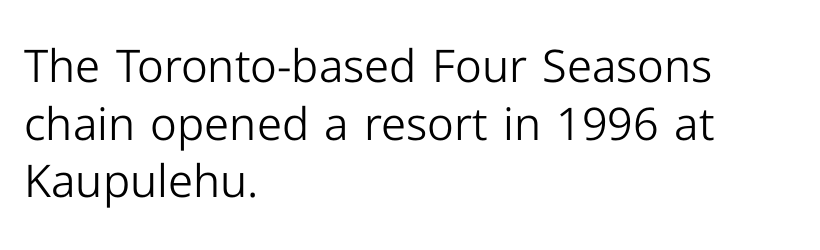
Q: Is the text bold? A: No.
Q: Is the text italic (slanted)? A: No, it is upright.
Q: Is the typeface a serif or a sans-serif typeface? A: Sans-serif.
Q: Is the text underlined? A: No.
Q: How is the paragraph aligned? A: Left-aligned.
Q: Is the spacing between letters normal or unusually wide? A: Normal.
Q: Is the spacing between lines tight, normal or loose? A: Normal.
Q: Width (condensed, normal, or wide)? A: Normal.
Q: Stroke contrast? A: Low.
Q: x-height? A: Medium.
Q: Monospaced? A: No.
